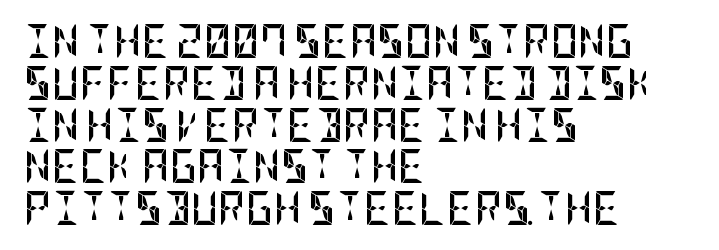
Nothing unusual about the tracking: characters are spaced as the font intends. This rendering features lettering with no underline. No italicization has been applied; the sample stays upright. Compared with a centered layout, this one pins lines to the left instead.
